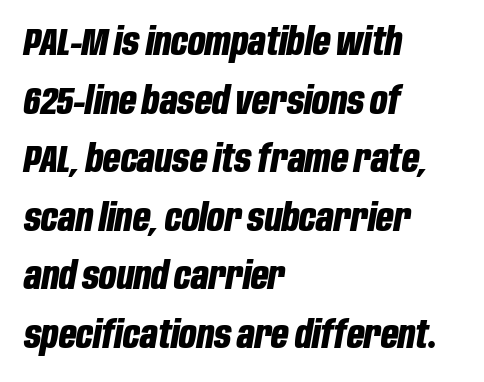
Nothing unusual about the tracking: characters are spaced as the font intends. Leftover space on each line is placed entirely after the last word. Words float on clear page, feet unadorned. A typesetter would call this proportional, since set widths differ per character. Chunky letters — that's bold for sure. The whole block is typeset with a tilt.
